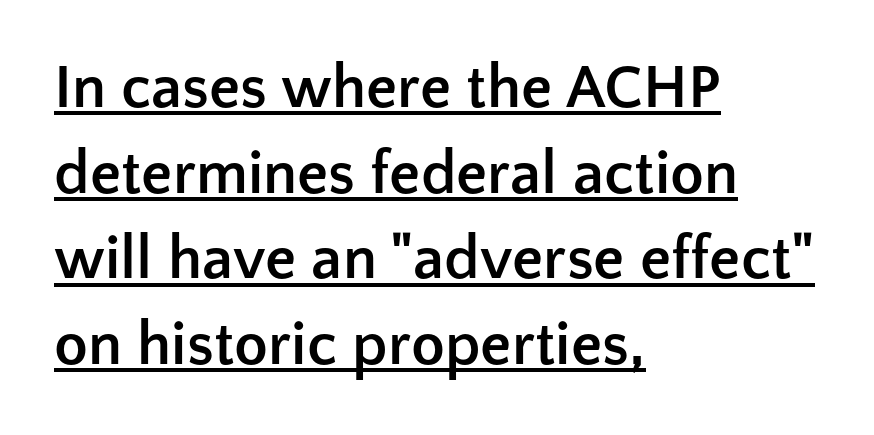
The image shows 62 px semibold sans-serif type, upright; set left-aligned, normal line spacing (1.38x), normal letter spacing, underlined; low stroke contrast and a medium x-height.
